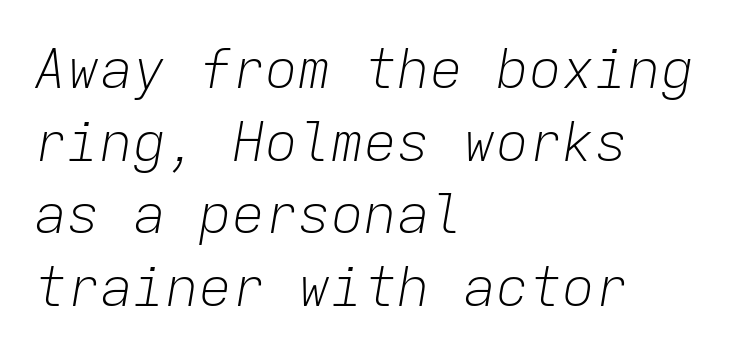
Q: Is the text bold? A: No.
Q: Is the text italic (slanted)? A: Yes, it leans right by about 9 degrees.
Q: Is the text underlined? A: No.
Q: How is the paragraph aligned? A: Left-aligned.
Q: Is the spacing between letters normal or unusually wide? A: Normal.
Q: Is the spacing between lines tight, normal or loose? A: Normal.
Q: Width (condensed, normal, or wide)? A: Normal.
Q: Stroke contrast? A: Low.
Q: x-height? A: Medium.
Q: Monospaced? A: Yes.
